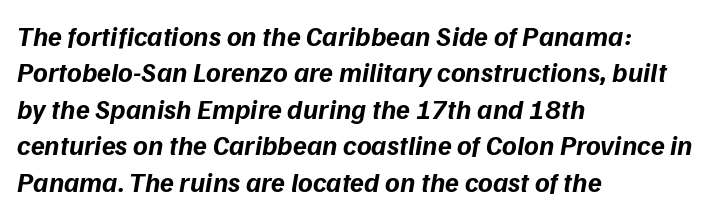
In CSS terms this would be text-align: left. Regarding serifs, this sample does without them. Strokes here are thick enough to call this a true bold. The tracking reads as untouched default to a designer's eye.
